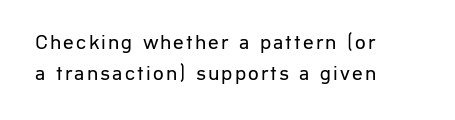
The image shows 21 px text type, upright; set left-aligned, normal line spacing (1.48x), not underlined.
